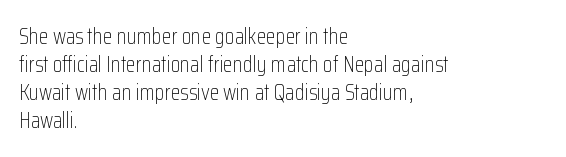
No extra ink here — the face is not bold. Students, observe: this is what conventionally led text looks like. Visually the block forms a straight wall on the left and a jagged coastline on the right. Clear beneath every line of the passage.
